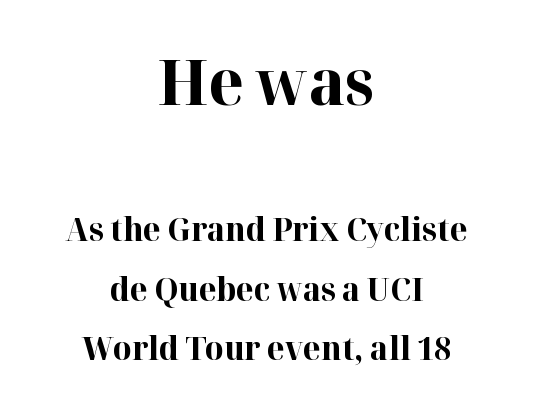
These lines are composed in type with serifs. Each word holds together tightly as a unit, with standard inter-letter gaps. Here the designer chose a conventional face with non-uniform glyph widths. Words float on clear page, feet unadorned. Leftover space on each line is divided equally before and after the words. The font's upright variant was chosen for this text.
